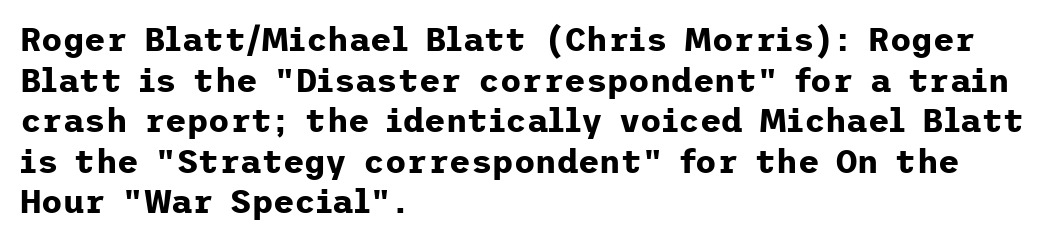
The image shows 33 px bold sans-serif type, upright; set left-aligned, line spacing 1.23x, normal letter spacing, not underlined; low stroke contrast and a medium x-height.
